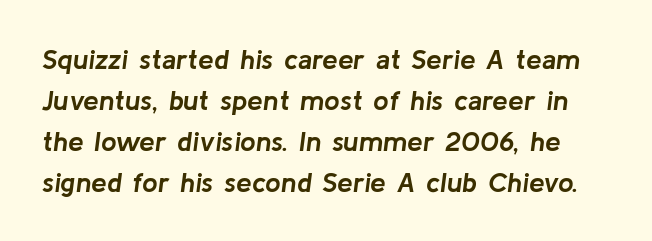
The image shows 28 px semibold type, italic (leaning right); set normal line spacing (1.47x), normal letter spacing, not underlined; low stroke contrast and a medium x-height.
